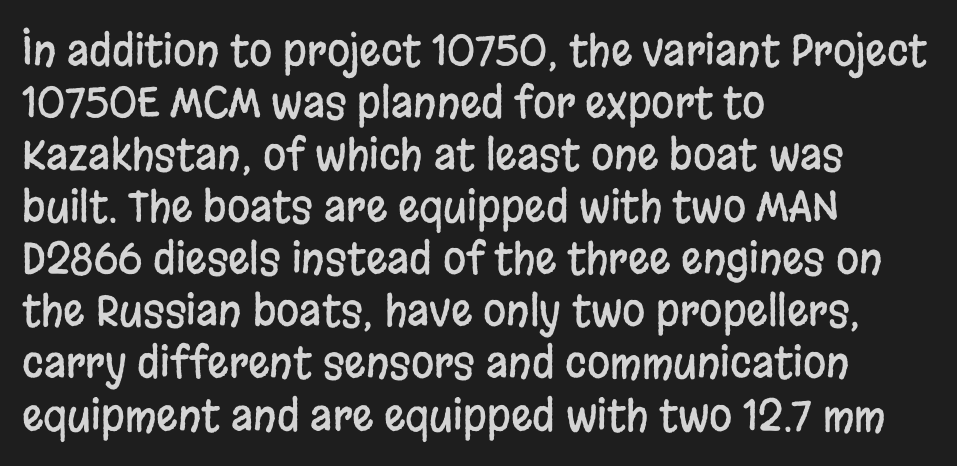
Any mark beneath the type? The region is blank. Caption: multi-line text, flush left, ragged right. Letterform terminals end flat and unadorned throughout the passage. The lettering stays uniformly vertical, giving the passage a roman look. Spacing verdict: proportional, widths tailored to each character.
